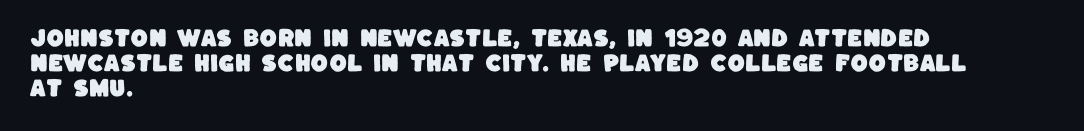
Q: Is the text underlined? A: No.
Q: How is the paragraph aligned? A: Left-aligned.
Q: Is the spacing between letters normal or unusually wide? A: Normal.
Q: Is the spacing between lines tight, normal or loose? A: Normal.
